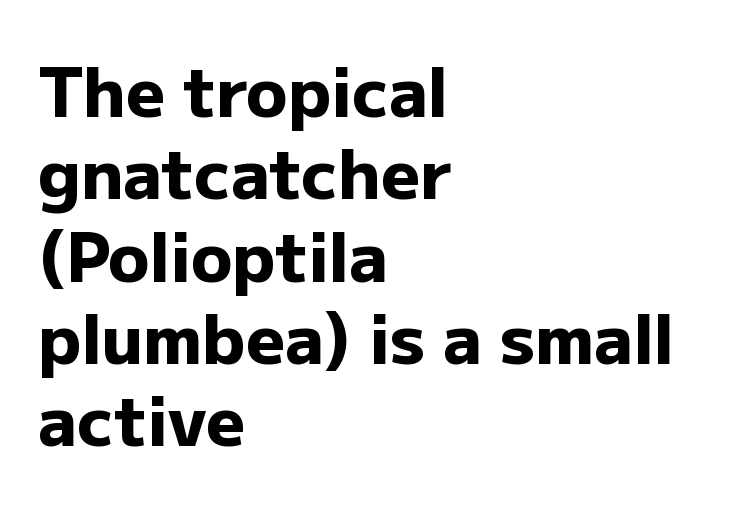
Q: Is the text bold? A: Yes.
Q: Is the text italic (slanted)? A: No, it is upright.
Q: Is the typeface a serif or a sans-serif typeface? A: Sans-serif.
Q: Is the text underlined? A: No.
Q: How is the paragraph aligned? A: Left-aligned.
Q: Is the spacing between letters normal or unusually wide? A: Normal.
Q: Width (condensed, normal, or wide)? A: Normal.
Q: Stroke contrast? A: Low.
Q: x-height? A: Medium.
Q: Monospaced? A: No.
